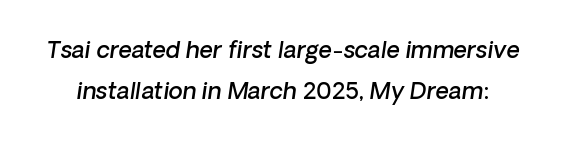
Every letter is mildly thick-stroked: semibold rather than bold. The rendering keeps characters at their native spacing. Check the space under the baseline: it is left empty.
